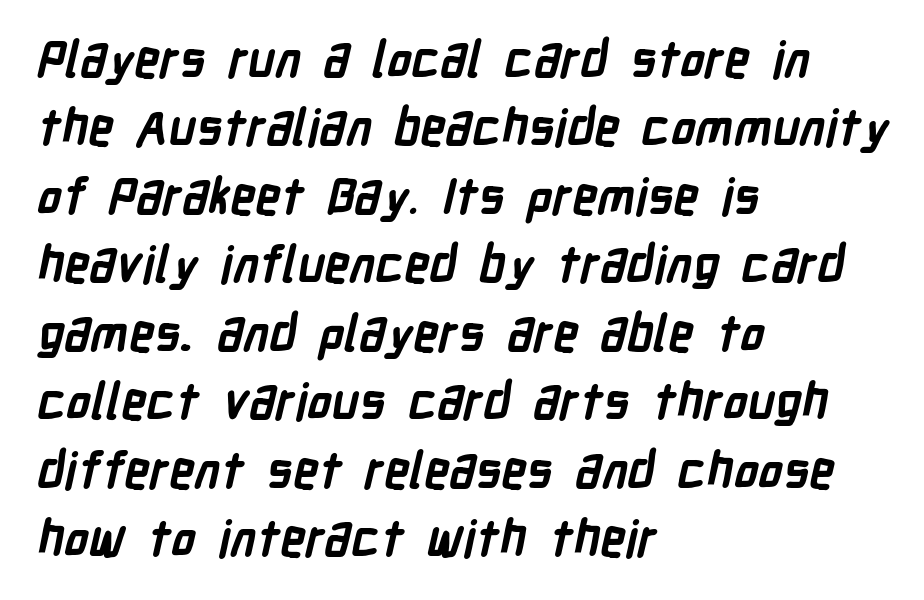
Leading: standard. The text was rendered using a sans face with plain stroke endings. As a designer I'd log this as weight 700, bold. Nothing unusual about the tracking: characters are spaced as the font intends. Alignment: flush left. A typesetter would call this proportional, since set widths differ per character.
